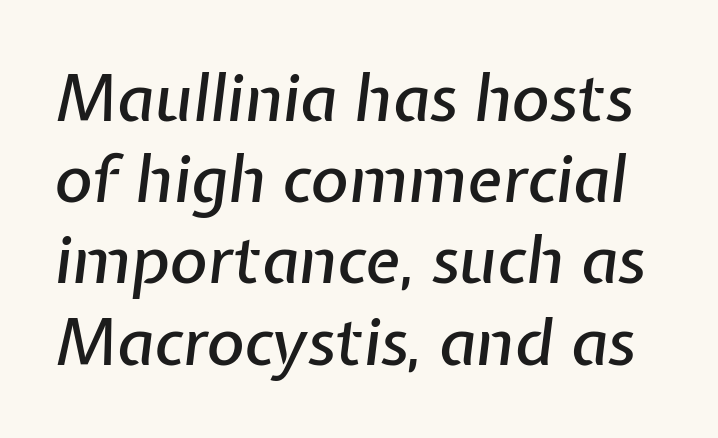
Rows of type keep a routine distance in the vertical direction. The letters advance in unequal steps, a hallmark of proportional type. Emphasis-style slanted type is in use. No extra tracking has been applied to these lines. The baseline area is clear.
